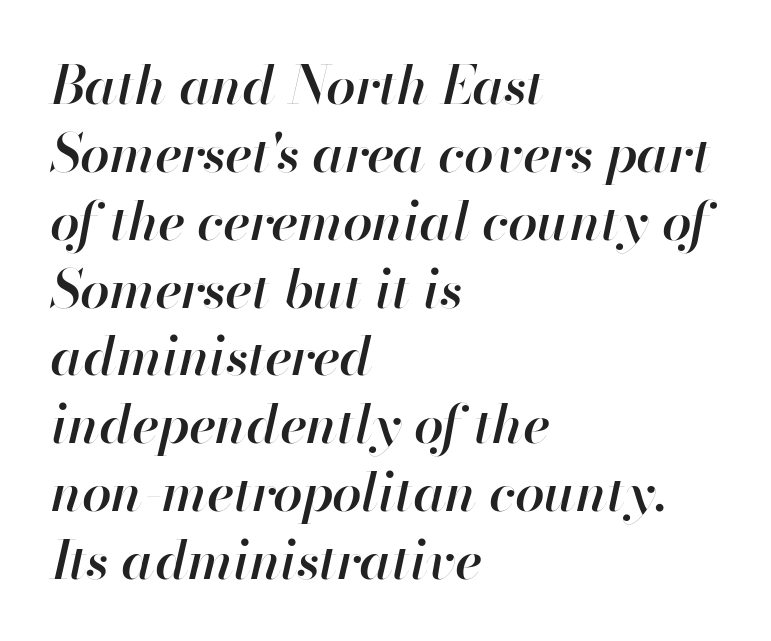
The image shows 53 px semibold type, italic (leaning right); set left-aligned, normal line spacing (1.28x), normal letter spacing, not underlined; high stroke contrast and a small x-height.
